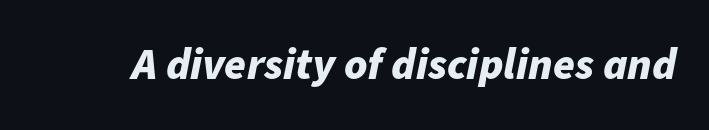
{"italic": "yes", "lean": "right", "slant_degrees": 11, "bold": "yes", "weight": "bold", "width": "normal", "stroke_contrast": "low", "x_height": "medium", "monospaced": "no", "underline": "no", "letter_spacing": "normal", "letter_spacing_em": 0.0, "glyph_px": 44}
